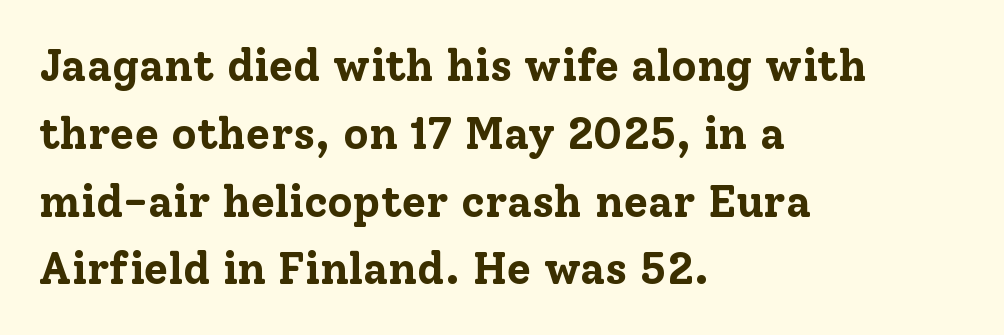
The image shows 44 px bold serif type, upright; set left-aligned, normal line spacing (1.54x), normal letter spacing, not underlined; low stroke contrast and a medium x-height.
